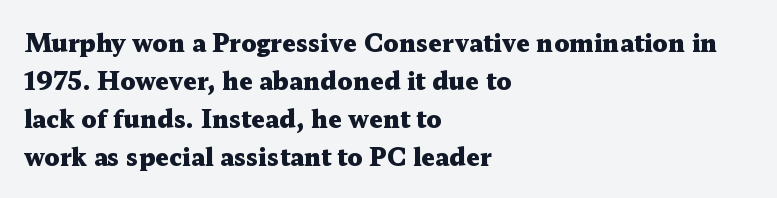
{"italic": "no", "bold": "yes", "underline": "no", "align": "left", "line_spacing": "normal", "line_spacing_ratio": 1.59, "letter_spacing": "normal", "letter_spacing_em": 0.0, "glyph_px": 24}
